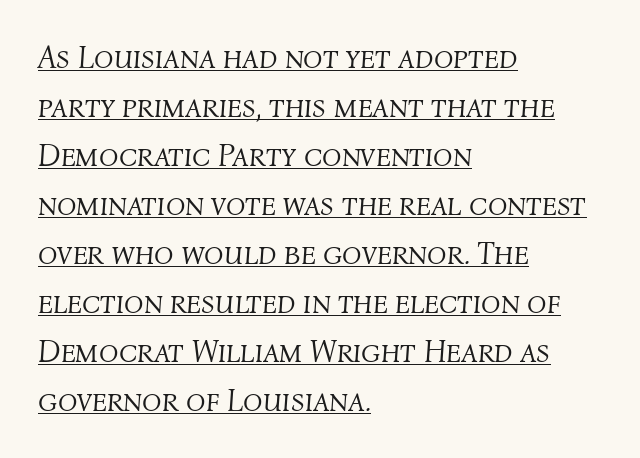
Q: Is the text bold? A: No.
Q: Is the text italic (slanted)? A: Yes, it leans right by about 4 degrees.
Q: Is the text underlined? A: Yes.
Q: How is the paragraph aligned? A: Left-aligned.
Q: Is the spacing between letters normal or unusually wide? A: Normal.
Q: Is the spacing between lines tight, normal or loose? A: Normal.
Q: Width (condensed, normal, or wide)? A: Normal.
Q: Stroke contrast? A: Medium.
Q: x-height? A: Medium.
Q: Monospaced? A: No.
